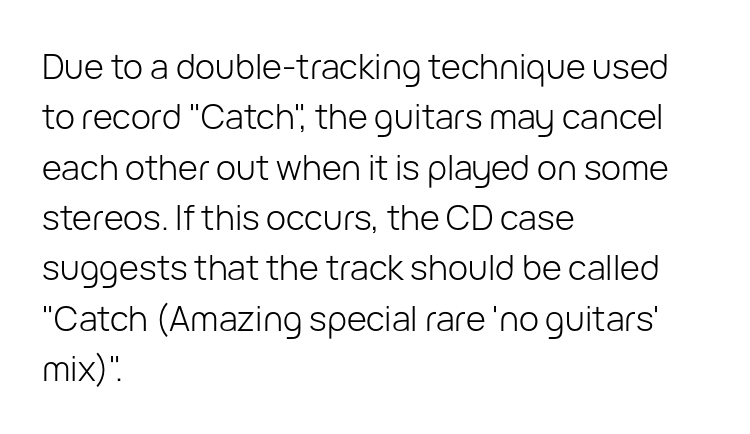
Q: Is the text bold? A: No.
Q: Is the text italic (slanted)? A: No, it is upright.
Q: Is the typeface a serif or a sans-serif typeface? A: Sans-serif.
Q: Is the text underlined? A: No.
Q: How is the paragraph aligned? A: Left-aligned.
Q: Is the spacing between letters normal or unusually wide? A: Normal.
Q: Is the spacing between lines tight, normal or loose? A: Normal.
Q: Width (condensed, normal, or wide)? A: Normal.
Q: Stroke contrast? A: Low.
Q: x-height? A: Medium.
Q: Monospaced? A: No.
